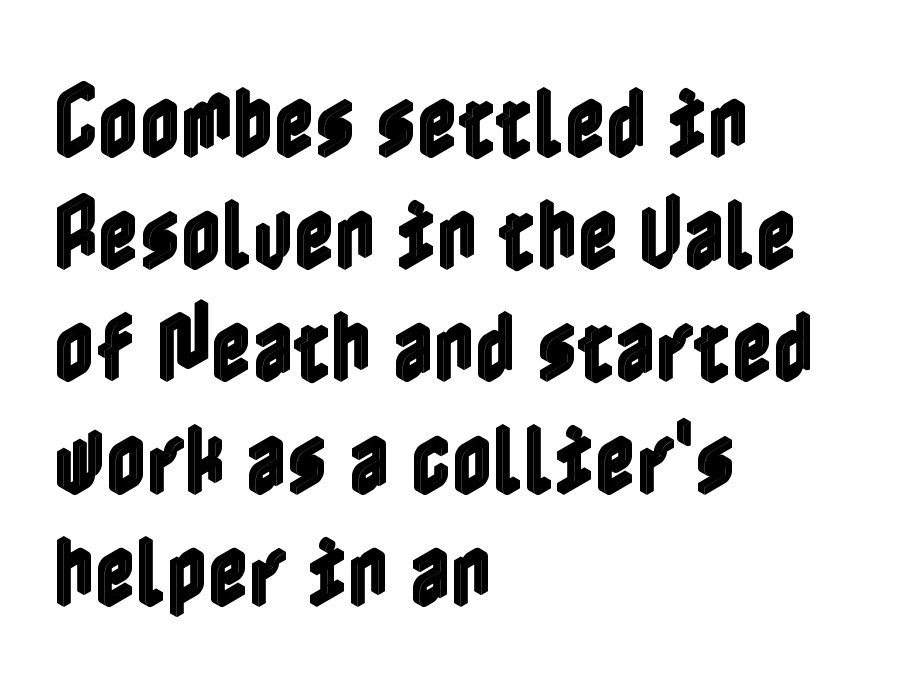
Q: Is the text italic (slanted)? A: No, it is upright.
Q: Is the text underlined? A: No.
Q: How is the paragraph aligned? A: Left-aligned.
Q: Is the spacing between letters normal or unusually wide? A: Normal.
Q: Is the spacing between lines tight, normal or loose? A: Normal.
Q: Width (condensed, normal, or wide)? A: Condensed.
Q: x-height? A: Medium.
